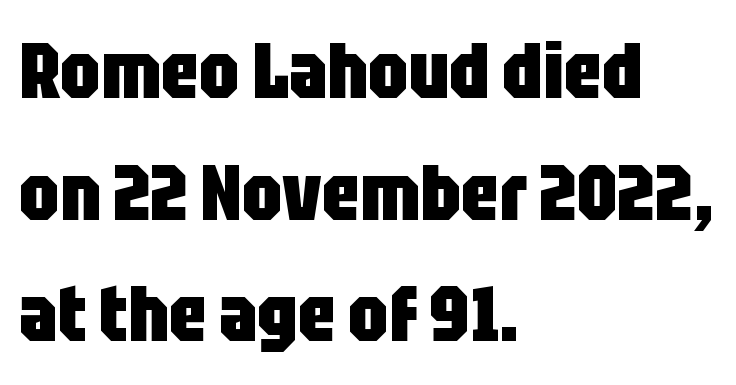
{"serif": "no", "italic": "no", "bold": "yes", "weight": "heavy", "width": "condensed", "stroke_contrast": "low", "x_height": "large", "monospaced": "no", "underline": "no", "align": "left", "line_spacing": "normal", "line_spacing_ratio": 1.54, "letter_spacing": "normal", "letter_spacing_em": 0.0, "glyph_px": 79}
